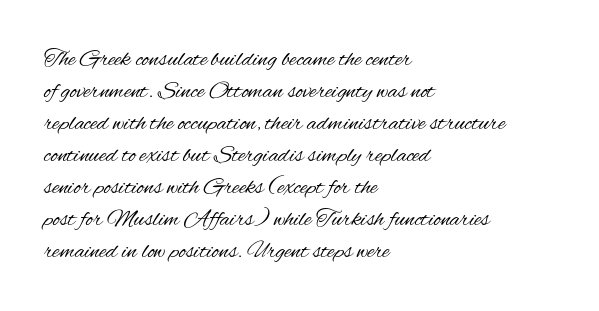
The image shows 24 px text type; set left-aligned, normal line spacing (1.33x), normal letter spacing, not underlined.
